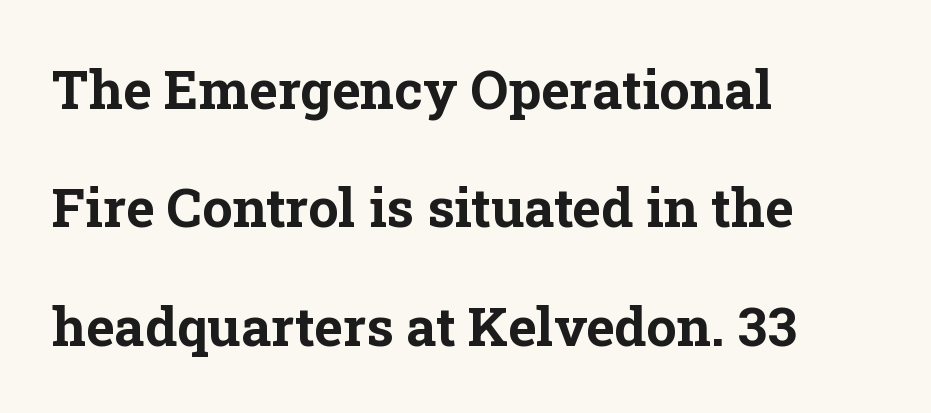
Q: Is the text bold? A: Yes.
Q: Is the text italic (slanted)? A: No, it is upright.
Q: Is the typeface a serif or a sans-serif typeface? A: Serif.
Q: Is the text underlined? A: No.
Q: How is the paragraph aligned? A: Left-aligned.
Q: Is the spacing between letters normal or unusually wide? A: Normal.
Q: Is the spacing between lines tight, normal or loose? A: Loose.
Q: Width (condensed, normal, or wide)? A: Normal.
Q: Stroke contrast? A: Low.
Q: x-height? A: Medium.
Q: Monospaced? A: No.
